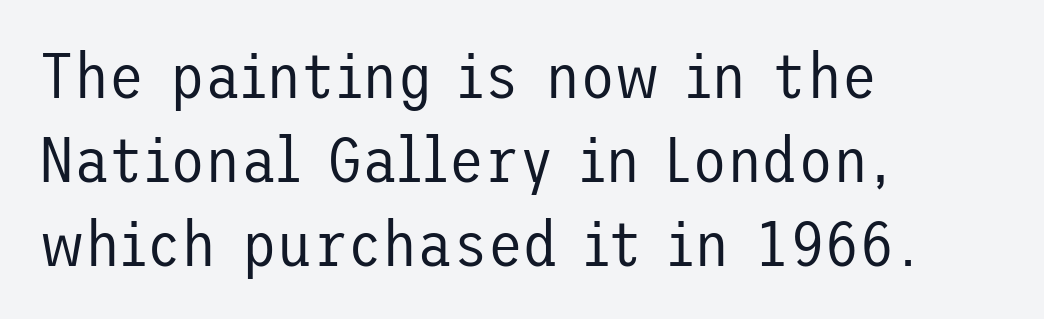
{"serif": "no", "italic": "no", "bold": "no", "weight": "regular", "width": "normal", "stroke_contrast": "low", "x_height": "medium", "underline": "no", "align": "left", "line_spacing": "normal", "line_spacing_ratio": 1.31, "letter_spacing": "normal", "letter_spacing_em": 0.0, "glyph_px": 64}
